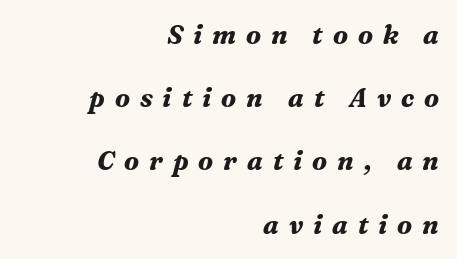
{"italic": "yes", "lean": "right", "slant_degrees": 16, "bold": "yes", "underline": "no", "align": "right", "line_spacing": "loose", "line_spacing_ratio": 2.43, "letter_spacing": "wide", "letter_spacing_em": 0.38, "glyph_px": 26}
